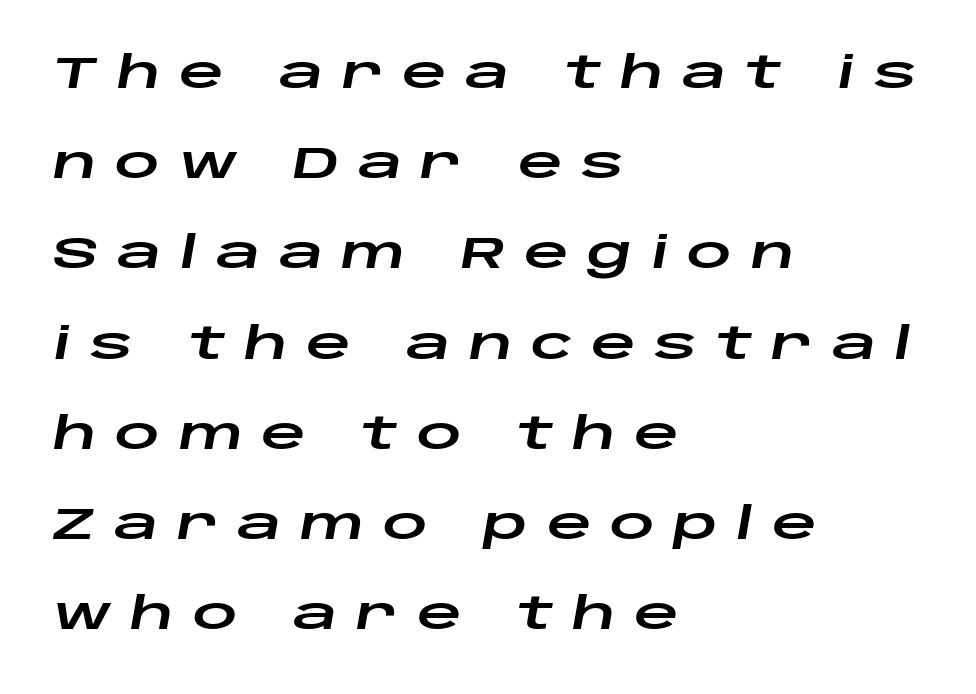
Layout note: lines flush left. The axis of the letterforms is tilted away from vertical. Varying glyph widths throughout — classic text-font behaviour. These lines stand farther apart than default settings would place them. Just letters on the line, the space beneath them empty.
